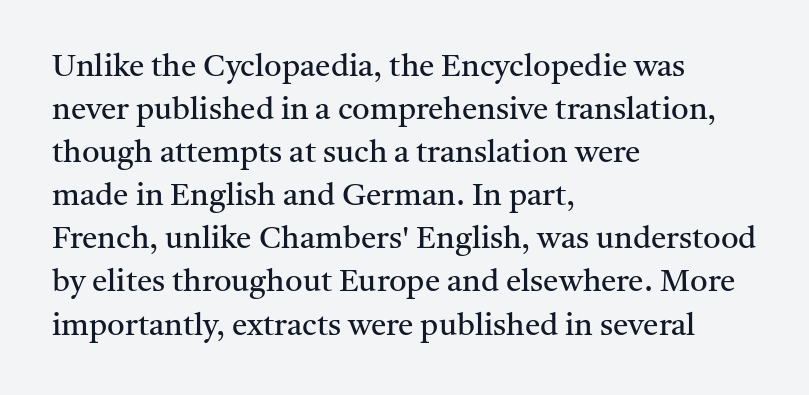
{"serif": "yes", "italic": "no", "bold": "no", "weight": "regular", "width": "normal", "stroke_contrast": "medium", "x_height": "medium", "monospaced": "no", "underline": "no", "align": "left", "line_spacing": "normal", "line_spacing_ratio": 1.39, "letter_spacing": "normal", "letter_spacing_em": 0.0, "glyph_px": 31}
